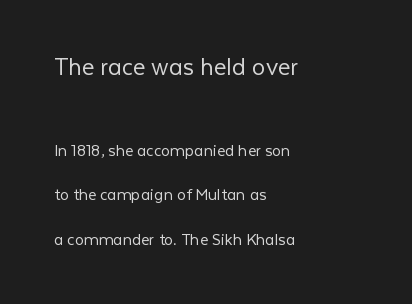
Q: Is the text bold? A: No.
Q: Is the text italic (slanted)? A: No, it is upright.
Q: Is the text underlined? A: No.
Q: How is the paragraph aligned? A: Left-aligned.
Q: Is the spacing between letters normal or unusually wide? A: Normal.
Q: Is the spacing between lines tight, normal or loose? A: Loose.
Q: Which block of text is set in a larger size, the first (top) or the second (bottom)? A: The first (top) one.
